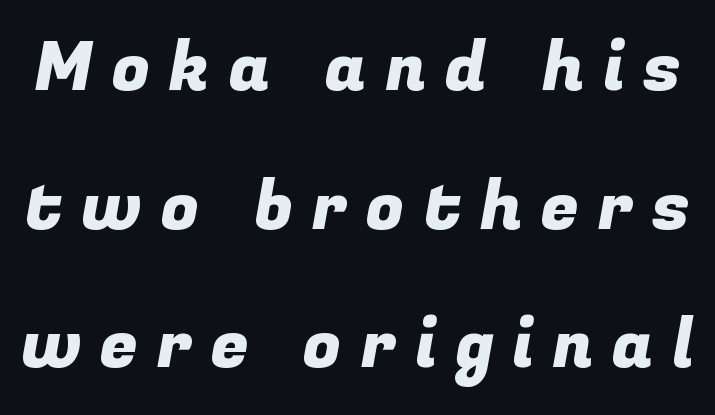
The image shows 69 px sans-serif type; set loose line spacing (2.01x), unusually wide letter spacing (+0.27 em), not underlined; low stroke contrast and a medium x-height.
